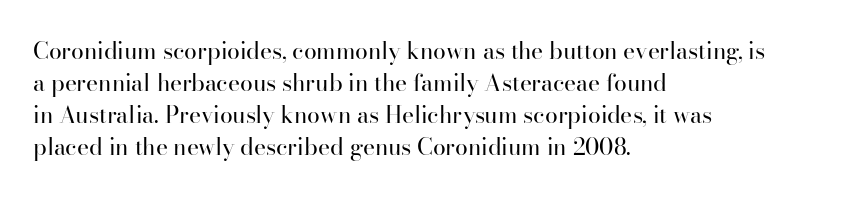
Caption: standard tracking, unaltered. Does the leading feel generous? No, just average. The lines are quadded left. Check the space under the baseline: it is left empty.
